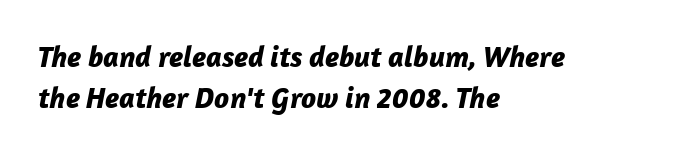
Typesetter's note: full bold, strokes at maximum text heaviness. Each new line begins a customary step beneath the previous one. A typesetter would mark this as italic. Honestly, the letter spacing is just normal — you wouldn't notice it. The lines in this sample share a left origin and differ only in where they stop.
